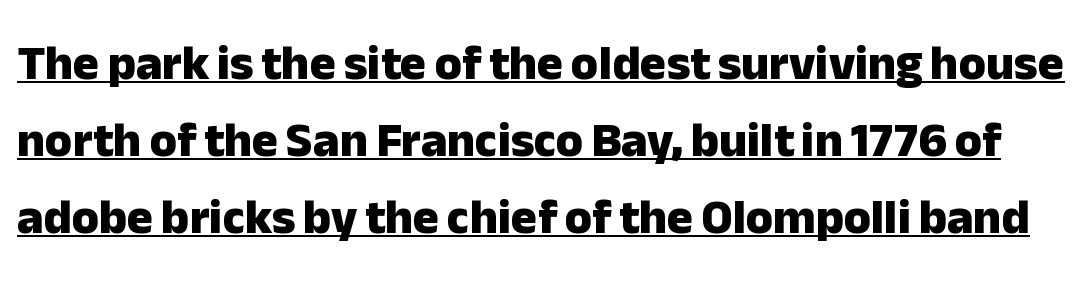
Q: Is the text bold? A: Yes.
Q: Is the text italic (slanted)? A: No, it is upright.
Q: Is the typeface a serif or a sans-serif typeface? A: Sans-serif.
Q: Is the text underlined? A: Yes.
Q: Is the spacing between letters normal or unusually wide? A: Normal.
Q: Is the spacing between lines tight, normal or loose? A: Normal.
Q: Width (condensed, normal, or wide)? A: Normal.
Q: Stroke contrast? A: Low.
Q: x-height? A: Medium.
Q: Monospaced? A: No.
